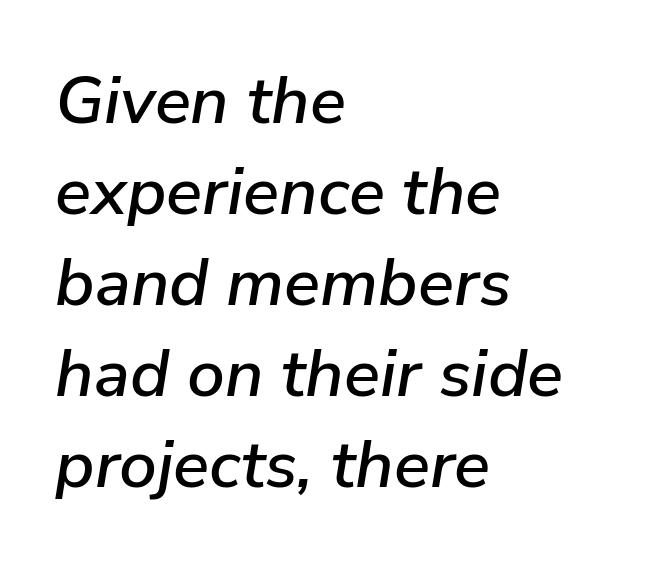
Regarding leading, the lines here are spaced in the standard way. The rendering applies a slant to the glyphs. Each row of text sits above clean, open space. Nothing unusual about the tracking: characters are spaced as the font intends.
